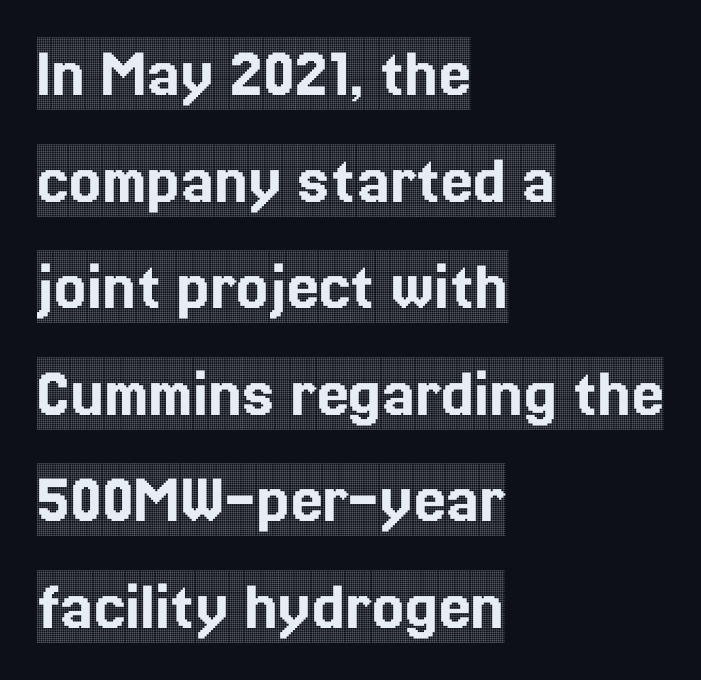
Q: Is the text italic (slanted)? A: No, it is upright.
Q: Is the typeface a serif or a sans-serif typeface? A: Serif.
Q: Is the text underlined? A: No.
Q: How is the paragraph aligned? A: Left-aligned.
Q: Is the spacing between letters normal or unusually wide? A: Normal.
Q: Is the spacing between lines tight, normal or loose? A: Normal.
Q: Width (condensed, normal, or wide)? A: Condensed.
Q: x-height? A: Large.
Q: Monospaced? A: No.
